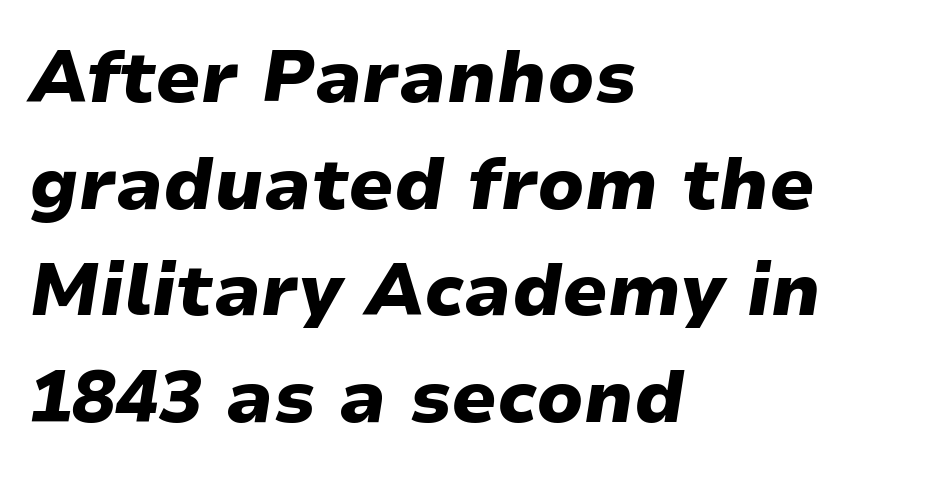
Q: Is the text bold? A: Yes.
Q: Is the text italic (slanted)? A: Yes, it leans right by about 9 degrees.
Q: Is the text underlined? A: No.
Q: How is the paragraph aligned? A: Left-aligned.
Q: Is the spacing between letters normal or unusually wide? A: Normal.
Q: Is the spacing between lines tight, normal or loose? A: Normal.
Q: Width (condensed, normal, or wide)? A: Wide.
Q: Stroke contrast? A: Low.
Q: x-height? A: Medium.
Q: Monospaced? A: No.
